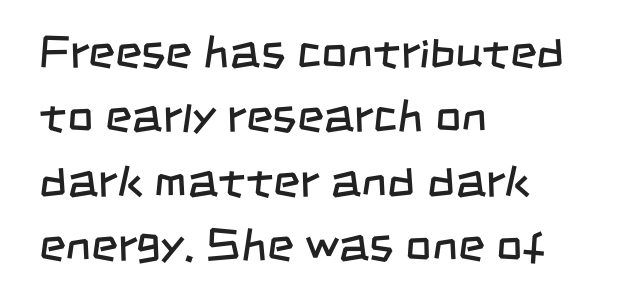
{"serif": "no", "bold": "no", "weight": "regular", "width": "condensed", "stroke_contrast": "low", "x_height": "large", "monospaced": "no", "underline": "no", "align": "left", "line_spacing": "normal", "line_spacing_ratio": 1.4, "letter_spacing": "normal", "letter_spacing_em": 0.0, "glyph_px": 46}
